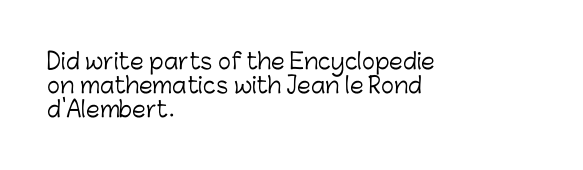
Q: Is the text bold? A: No.
Q: Is the text italic (slanted)? A: No, it is upright.
Q: Is the text underlined? A: No.
Q: How is the paragraph aligned? A: Left-aligned.
Q: Is the spacing between letters normal or unusually wide? A: Normal.
Q: Is the spacing between lines tight, normal or loose? A: Tight.
